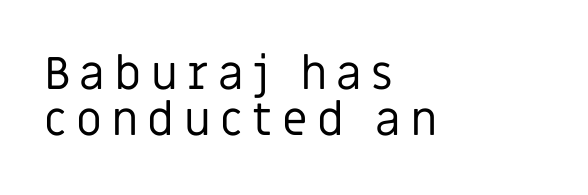
{"serif": "no", "italic": "no", "bold": "no", "weight": "regular", "width": "normal", "stroke_contrast": "low", "x_height": "large", "monospaced": "no", "underline": "no", "align": "left", "line_spacing": "tight", "line_spacing_ratio": 0.99, "letter_spacing": "wide", "letter_spacing_em": 0.2, "glyph_px": 46}
